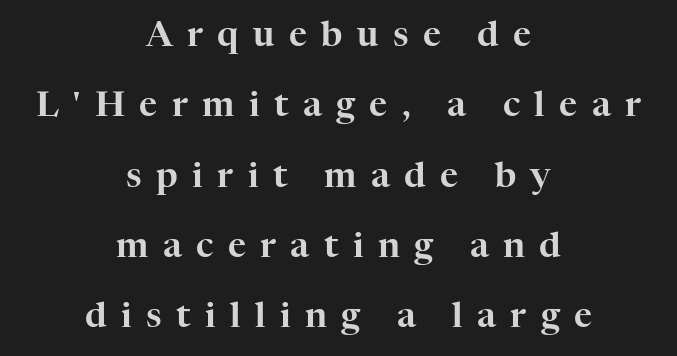
Q: Is the text italic (slanted)? A: No, it is upright.
Q: Is the typeface a serif or a sans-serif typeface? A: Serif.
Q: Is the text underlined? A: No.
Q: How is the paragraph aligned? A: Centered.
Q: Is the spacing between letters normal or unusually wide? A: Unusually wide.
Q: Is the spacing between lines tight, normal or loose? A: Loose.
Q: Width (condensed, normal, or wide)? A: Normal.
Q: Stroke contrast? A: High.
Q: x-height? A: Medium.
Q: Monospaced? A: No.
